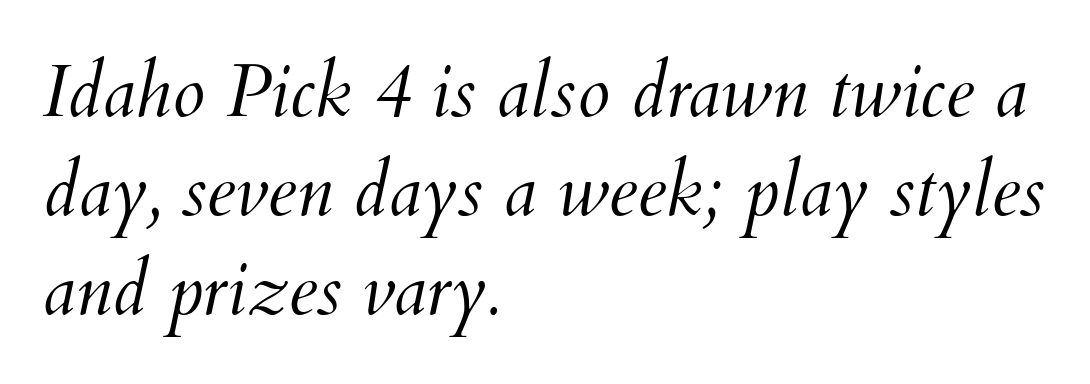
Q: Is the text bold? A: No.
Q: Is the text italic (slanted)? A: Yes, it leans right by about 12 degrees.
Q: Is the text underlined? A: No.
Q: How is the paragraph aligned? A: Left-aligned.
Q: Is the spacing between letters normal or unusually wide? A: Normal.
Q: Is the spacing between lines tight, normal or loose? A: Normal.
Q: Width (condensed, normal, or wide)? A: Normal.
Q: Stroke contrast? A: Medium.
Q: x-height? A: Small.
Q: Monospaced? A: No.
